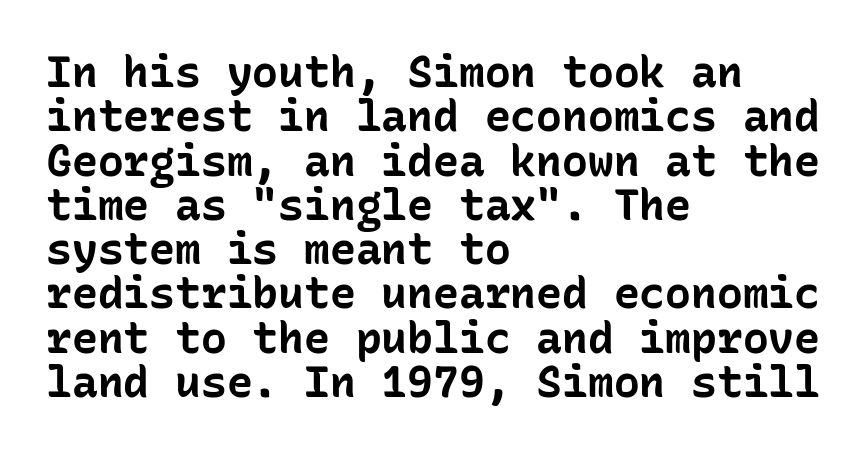
Q: Is the text bold? A: Yes.
Q: Is the text italic (slanted)? A: No, it is upright.
Q: Is the typeface a serif or a sans-serif typeface? A: Sans-serif.
Q: Is the text underlined? A: No.
Q: How is the paragraph aligned? A: Left-aligned.
Q: Is the spacing between letters normal or unusually wide? A: Normal.
Q: Is the spacing between lines tight, normal or loose? A: Tight.
Q: Width (condensed, normal, or wide)? A: Normal.
Q: Stroke contrast? A: Low.
Q: x-height? A: Medium.
Q: Monospaced? A: Yes.
